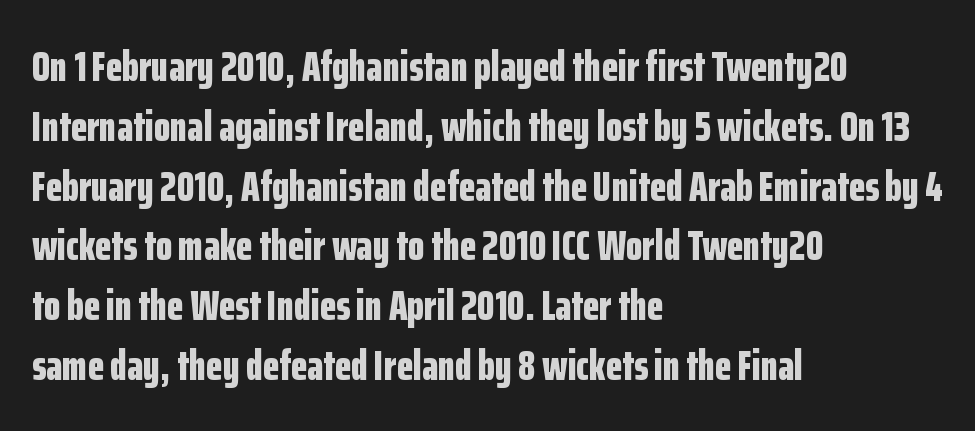
Q: Is the text bold? A: Yes.
Q: Is the text italic (slanted)? A: No, it is upright.
Q: Is the typeface a serif or a sans-serif typeface? A: Sans-serif.
Q: Is the text underlined? A: No.
Q: How is the paragraph aligned? A: Left-aligned.
Q: Is the spacing between letters normal or unusually wide? A: Normal.
Q: Is the spacing between lines tight, normal or loose? A: Normal.
Q: Width (condensed, normal, or wide)? A: Condensed.
Q: Stroke contrast? A: Low.
Q: x-height? A: Medium.
Q: Monospaced? A: No.
